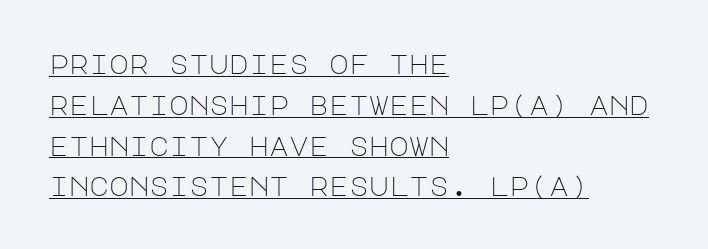
Q: Is the text bold? A: No.
Q: Is the text italic (slanted)? A: No, it is upright.
Q: Is the text underlined? A: Yes.
Q: How is the paragraph aligned? A: Left-aligned.
Q: Is the spacing between letters normal or unusually wide? A: Normal.
Q: Is the spacing between lines tight, normal or loose? A: Normal.
